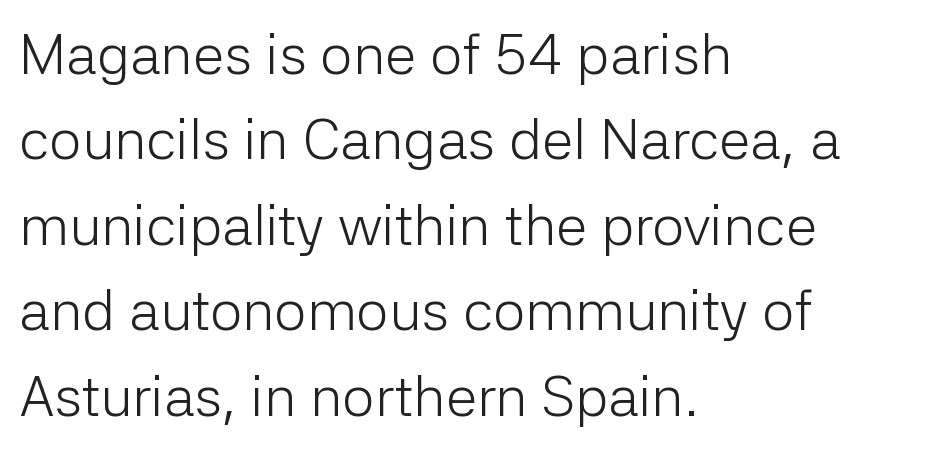
{"serif": "no", "italic": "no", "bold": "no", "weight": "light", "width": "normal", "stroke_contrast": "low", "x_height": "medium", "monospaced": "no", "underline": "no", "align": "left", "line_spacing": "normal", "line_spacing_ratio": 1.5, "letter_spacing": "normal", "letter_spacing_em": 0.0, "glyph_px": 57}
